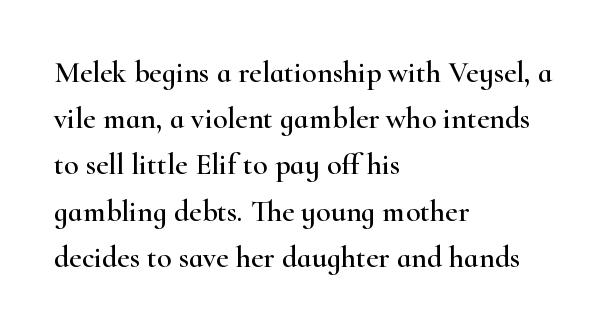
Q: Is the text italic (slanted)? A: No, it is upright.
Q: Is the typeface a serif or a sans-serif typeface? A: Serif.
Q: Is the text underlined? A: No.
Q: How is the paragraph aligned? A: Left-aligned.
Q: Is the spacing between letters normal or unusually wide? A: Normal.
Q: Is the spacing between lines tight, normal or loose? A: Normal.
Q: Width (condensed, normal, or wide)? A: Wide.
Q: Stroke contrast? A: High.
Q: x-height? A: Small.
Q: Monospaced? A: No.
